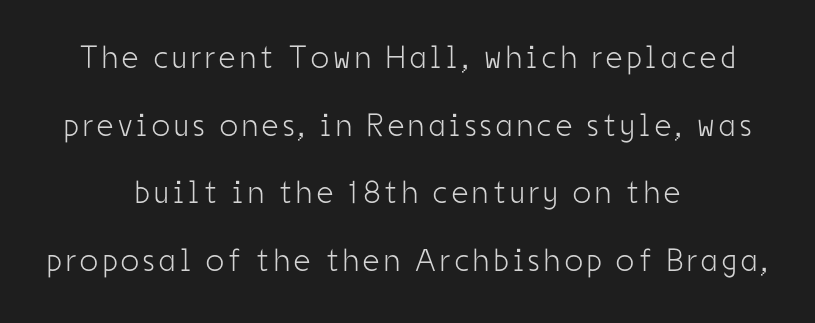
{"serif": "no", "italic": "no", "bold": "no", "weight": "light", "width": "condensed", "stroke_contrast": "low", "x_height": "medium", "monospaced": "no", "underline": "no", "align": "center", "line_spacing": "loose", "line_spacing_ratio": 2.11, "glyph_px": 32}
